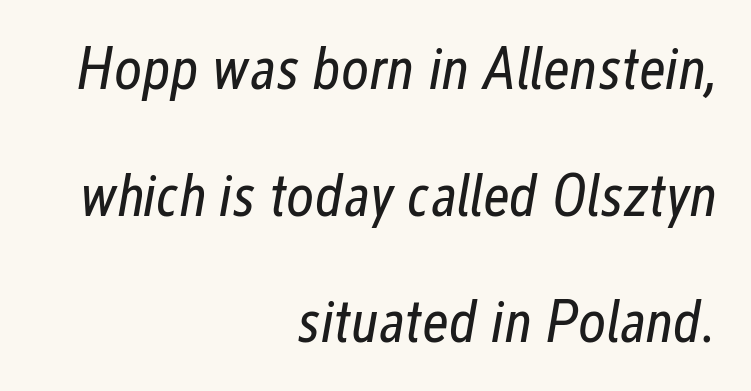
Q: Is the text bold? A: No.
Q: Is the text italic (slanted)? A: Yes, it leans right by about 12 degrees.
Q: Is the text underlined? A: No.
Q: How is the paragraph aligned? A: Right-aligned.
Q: Is the spacing between letters normal or unusually wide? A: Normal.
Q: Is the spacing between lines tight, normal or loose? A: Loose.
Q: Width (condensed, normal, or wide)? A: Condensed.
Q: Stroke contrast? A: Low.
Q: x-height? A: Medium.
Q: Monospaced? A: No.
